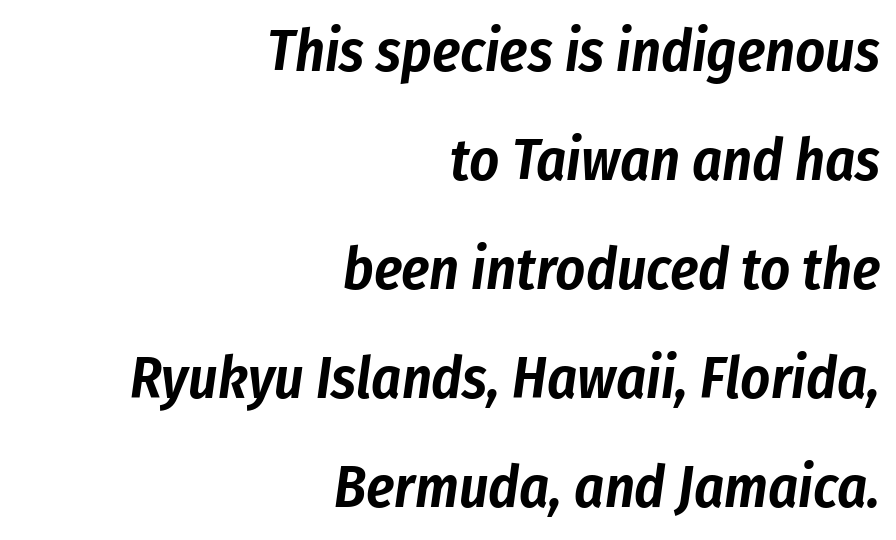
Q: Is the text italic (slanted)? A: Yes, it leans right by about 8 degrees.
Q: Is the text underlined? A: No.
Q: How is the paragraph aligned? A: Right-aligned.
Q: Is the spacing between letters normal or unusually wide? A: Normal.
Q: Width (condensed, normal, or wide)? A: Condensed.
Q: Stroke contrast? A: Low.
Q: x-height? A: Medium.
Q: Monospaced? A: No.
